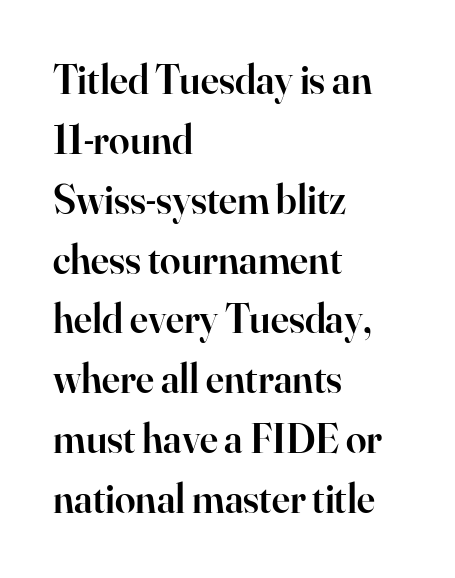
Leading: standard. The designer went with a serif here, giving each stem small feet. A clean baseline with only descenders dipping below it. Firm but not heavy-handed strokes: this text is semibold. You could call the tracking neutral — neither tight nor loose.
